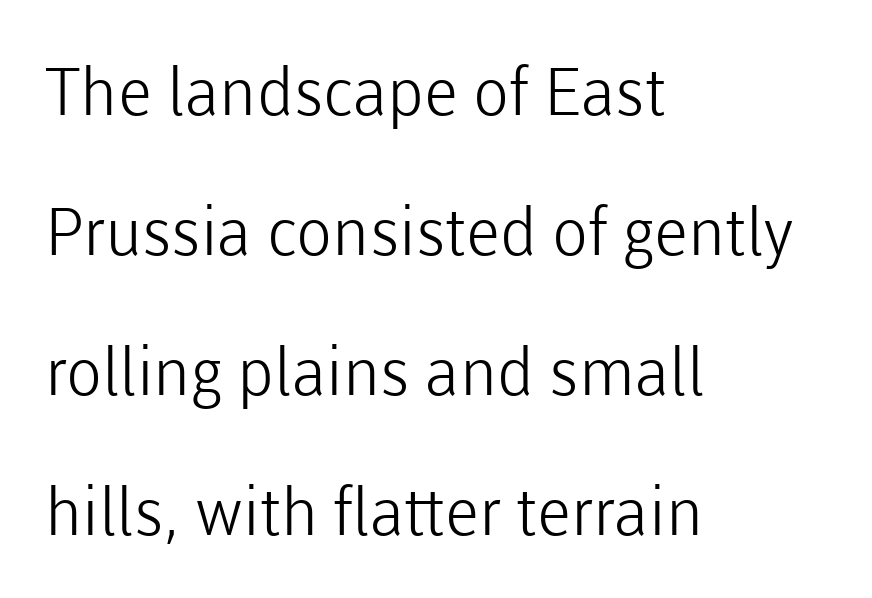
Note: no serifs on the glyphs. Glance below the letters and you will spot only blank space. No letter is thick-stroked: the sample isn't bold. The letters advance in unequal steps, a hallmark of proportional type. Ordinary non-slanted type is in use. Tracking value appears to be zero — textbook default spacing.
